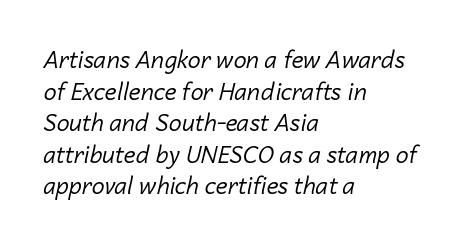
Q: Is the text bold? A: No.
Q: Is the text italic (slanted)? A: Yes, it leans right by about 14 degrees.
Q: Is the text underlined? A: No.
Q: How is the paragraph aligned? A: Left-aligned.
Q: Is the spacing between letters normal or unusually wide? A: Normal.
Q: Is the spacing between lines tight, normal or loose? A: Normal.
